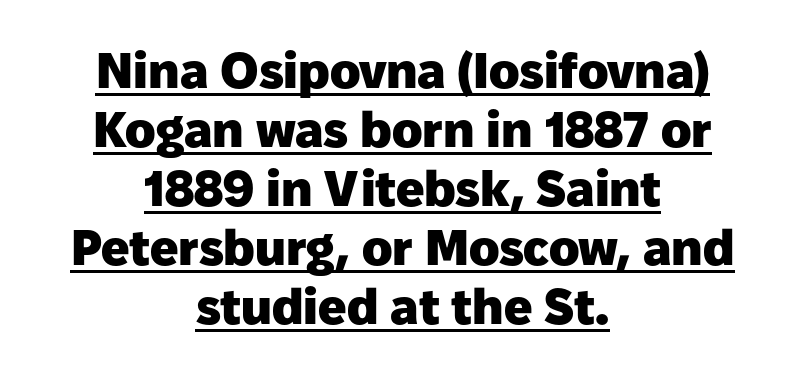
{"serif": "no", "italic": "no", "bold": "yes", "weight": "heavy", "width": "normal", "stroke_contrast": "low", "x_height": "medium", "monospaced": "no", "underline": "yes", "align": "center", "line_spacing_ratio": 1.18, "letter_spacing": "normal", "letter_spacing_em": 0.0, "glyph_px": 50}
